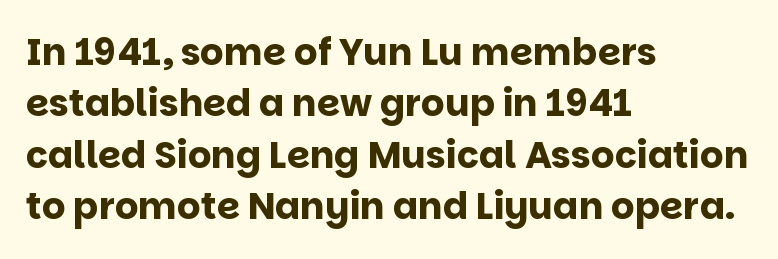
Q: Is the text bold? A: Yes.
Q: Is the text italic (slanted)? A: No, it is upright.
Q: Is the typeface a serif or a sans-serif typeface? A: Sans-serif.
Q: Is the text underlined? A: No.
Q: How is the paragraph aligned? A: Left-aligned.
Q: Is the spacing between letters normal or unusually wide? A: Normal.
Q: Is the spacing between lines tight, normal or loose? A: Normal.
Q: Width (condensed, normal, or wide)? A: Normal.
Q: Stroke contrast? A: Low.
Q: x-height? A: Large.
Q: Monospaced? A: No.
